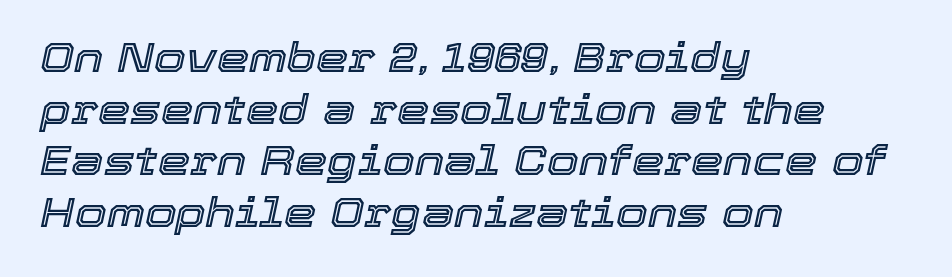
{"italic": "yes", "lean": "right", "slant_degrees": 12, "width": "normal", "x_height": "medium", "monospaced": "no", "underline": "no", "align": "left", "line_spacing": "normal", "line_spacing_ratio": 1.26, "letter_spacing": "normal", "letter_spacing_em": 0.0, "glyph_px": 41}
